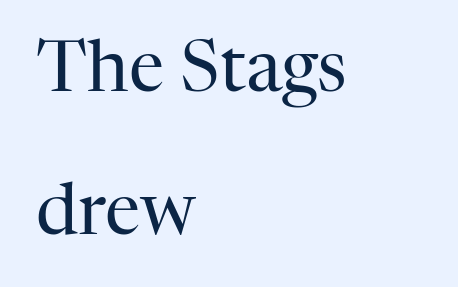
The image shows 71 px regular-weight serif type, upright; set left-aligned, loose line spacing (2.01x), normal letter spacing, not underlined; high stroke contrast and a medium x-height.
